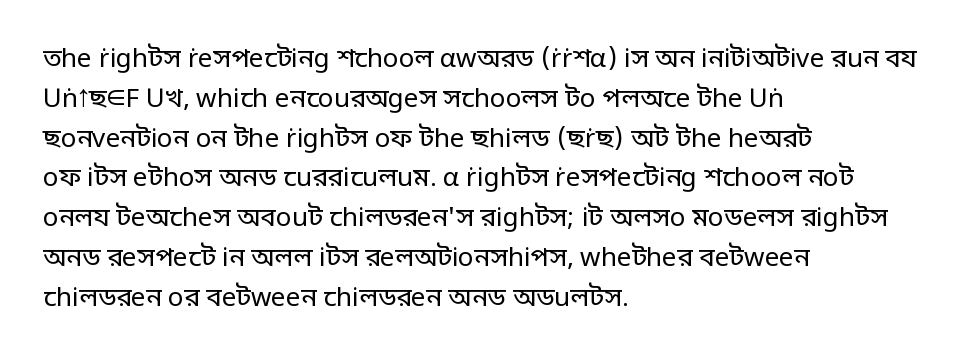
The image shows 26 px text type, upright; set left-aligned, normal line spacing (1.53x), normal letter spacing, not underlined.
